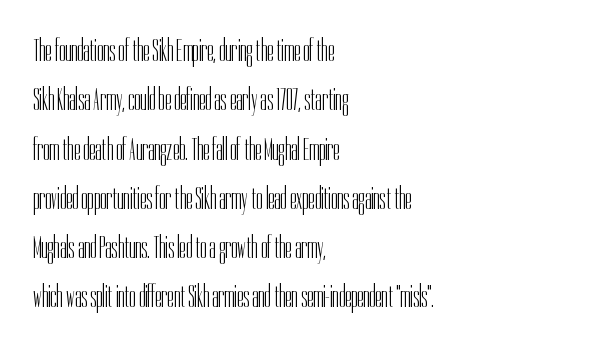
The image shows 32 px light, condensed sans-serif type, upright; set left-aligned, normal line spacing (1.54x), normal letter spacing, not underlined; low stroke contrast and a medium x-height.
